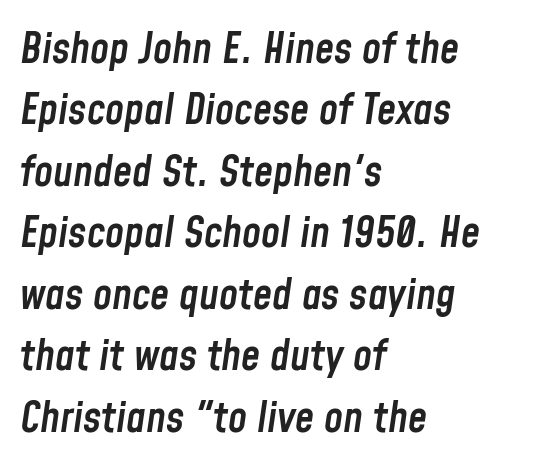
The line-height multiplier appears to be the usual default. The letters advance in unequal steps, a hallmark of proportional type. The text block is weighted toward the left margin, trailing off unevenly rightward. The characters look somewhat weighty, a semibold short of true bold.
